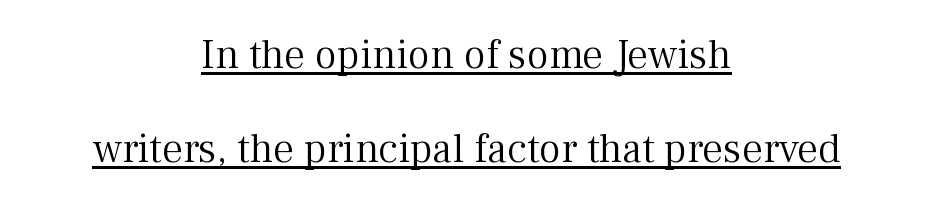
{"serif": "yes", "italic": "no", "bold": "no", "weight": "light", "width": "normal", "stroke_contrast": "medium", "x_height": "medium", "monospaced": "no", "underline": "yes", "align": "center", "line_spacing": "loose", "line_spacing_ratio": 2.25, "letter_spacing": "normal", "letter_spacing_em": 0.0, "glyph_px": 42}
